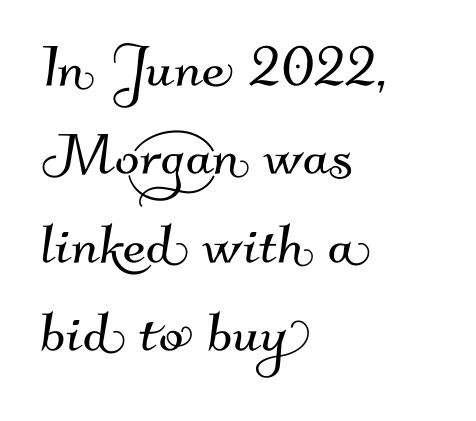
The image shows 73 px sans-serif type; set left-aligned, line spacing 1.21x, normal letter spacing, not underlined; medium stroke contrast and a small x-height.
